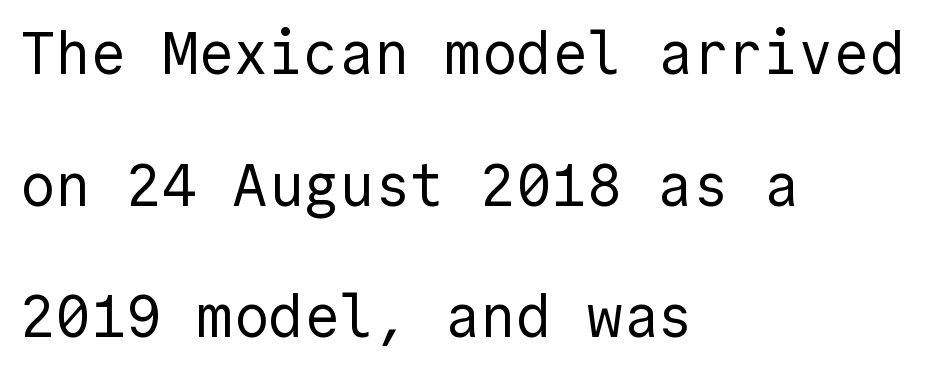
{"serif": "no", "italic": "no", "bold": "no", "weight": "regular", "width": "normal", "x_height": "medium", "underline": "no", "align": "left", "line_spacing": "loose", "line_spacing_ratio": 2.23, "letter_spacing": "normal", "letter_spacing_em": 0.0, "glyph_px": 59}
